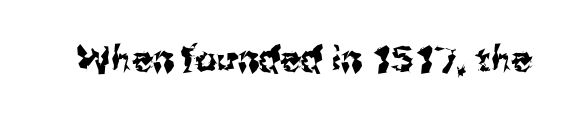
Unlike a traditional serif, this face leaves its strokes unadorned. Character widths vary here, with narrow letters taking less room than wide ones. Compared with typical body copy, the letter spacing here is the same. This sample uses an upright cut, with every glyph sitting square on the baseline. Descender tails drop into unmarked territory.
